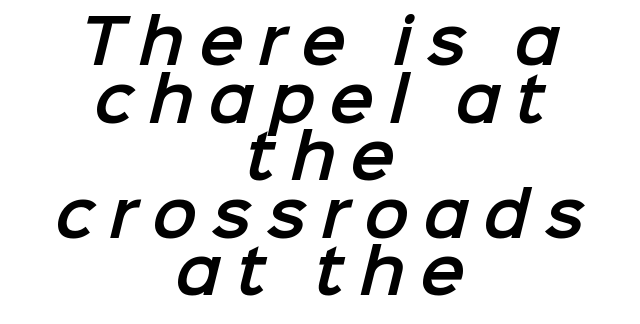
The image shows 60 px sans-serif type; set centered, tight line spacing (0.96x), unusually wide letter spacing (+0.24 em), not underlined; low stroke contrast and a medium x-height.
